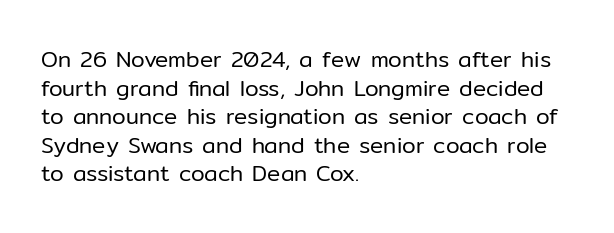
{"italic": "no", "bold": "no", "underline": "no", "align": "left", "line_spacing": "normal", "line_spacing_ratio": 1.3, "letter_spacing": "normal", "letter_spacing_em": 0.0, "glyph_px": 22}
